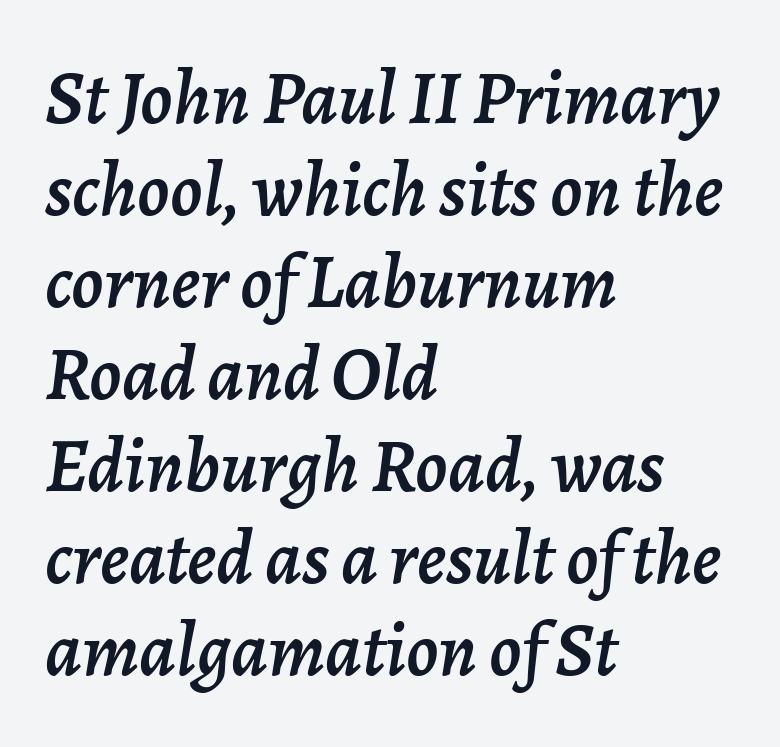
{"italic": "yes", "lean": "right", "slant_degrees": 7, "width": "normal", "stroke_contrast": "low", "x_height": "medium", "monospaced": "no", "underline": "no", "align": "left", "line_spacing_ratio": 1.21, "letter_spacing": "normal", "letter_spacing_em": 0.0, "glyph_px": 76}
